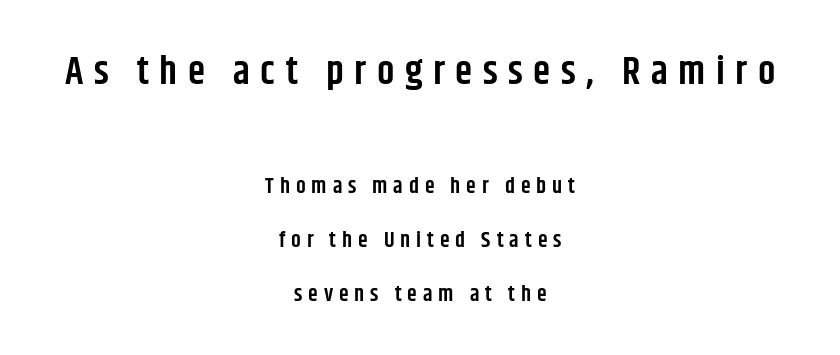
The glyphs have the mass of a demibold cut, below bold. Check where the strokes stop: nothing finishes them off — pure sans. Rule under the text: the space is simply empty. Students, observe: this is what heavily led, spacious text looks like. The type is letterspaced generously, with wide tracking.
